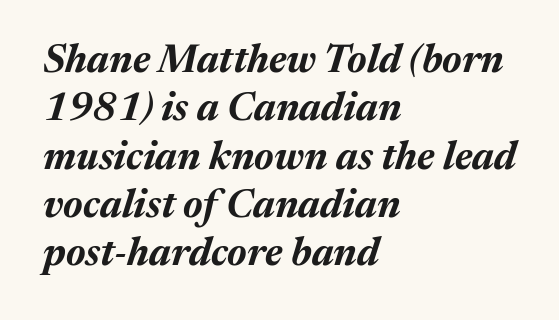
The image shows 39 px bold type, italic (leaning right); set left-aligned, line spacing 1.24x, normal letter spacing, not underlined; medium stroke contrast and a medium x-height.
